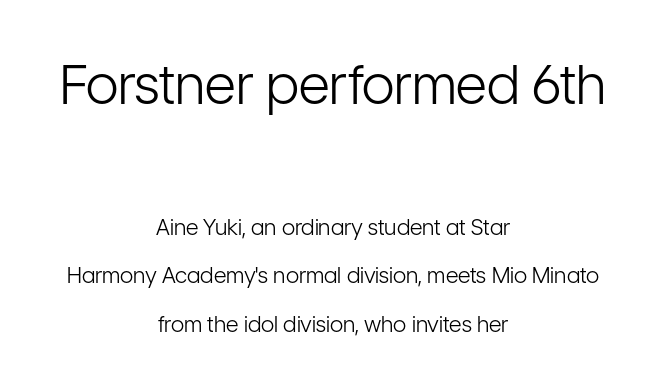
{"serif": "no", "italic": "no", "bold": "no", "weight": "light", "width": "condensed", "stroke_contrast": "low", "x_height": "medium", "monospaced": "no", "underline": "no", "align": "center", "line_spacing": "loose", "line_spacing_ratio": 2.2, "letter_spacing": "normal", "letter_spacing_em": 0.0, "larger_block": "first", "size_ratio": 2.45, "glyph_px": 54}
